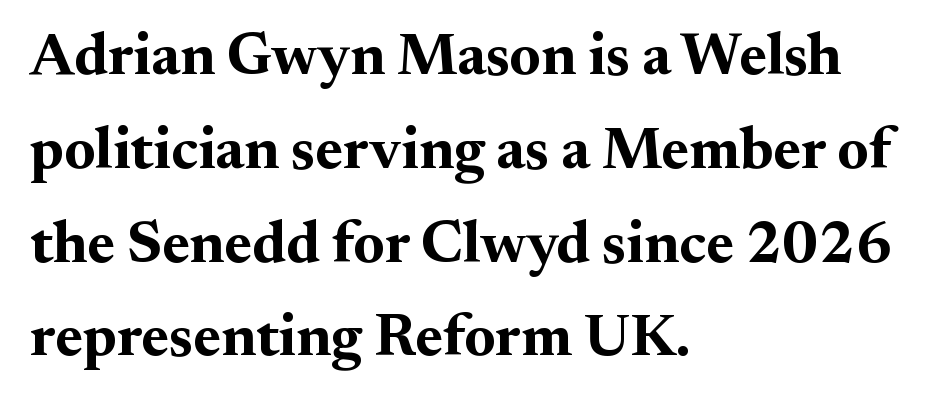
{"serif": "yes", "italic": "no", "bold": "yes", "weight": "bold", "width": "normal", "stroke_contrast": "medium", "x_height": "small", "monospaced": "no", "underline": "no", "align": "left", "line_spacing": "normal", "line_spacing_ratio": 1.59, "letter_spacing": "normal", "letter_spacing_em": 0.0, "glyph_px": 59}
